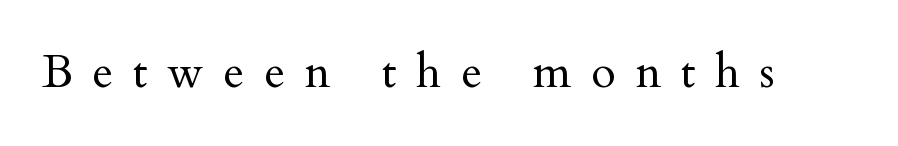
The image shows 45 px regular-weight serif type, upright; set unusually wide letter spacing (+0.44 em), not underlined; medium stroke contrast and a small x-height.
